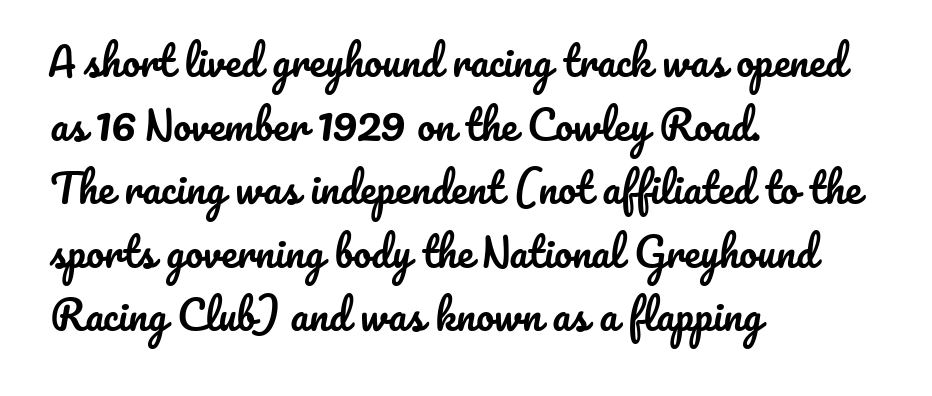
The image shows 40 px text type; set left-aligned, normal line spacing (1.59x), normal letter spacing, not underlined; low stroke contrast and a small x-height.
